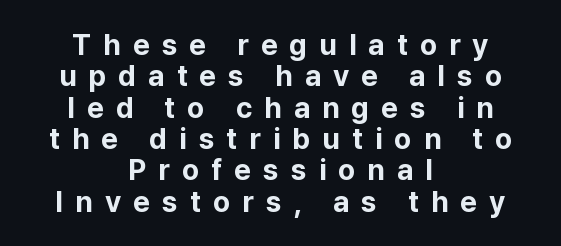
The image shows 29 px bold sans-serif type, upright; set centered, tight line spacing (1.08x), unusually wide letter spacing (+0.42 em), not underlined; low stroke contrast and a medium x-height.
